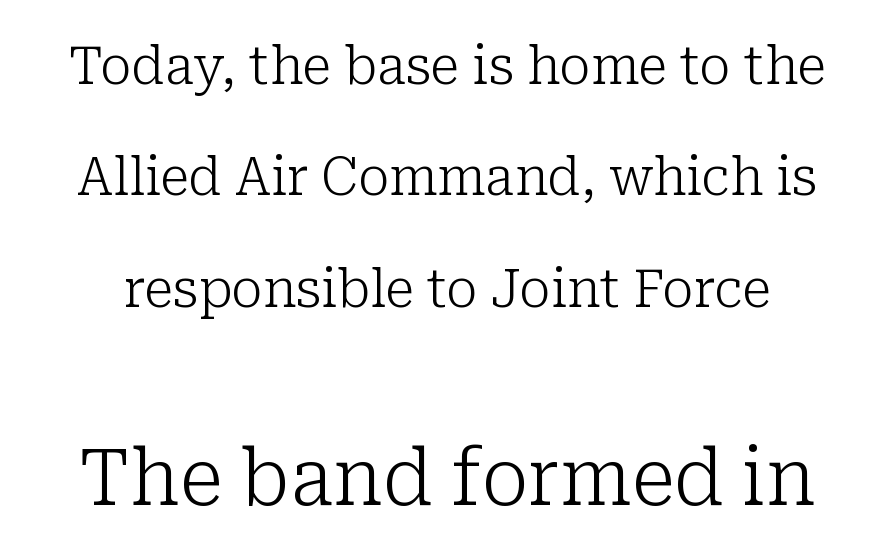
{"serif": "yes", "italic": "no", "bold": "no", "weight": "light", "width": "normal", "stroke_contrast": "low", "x_height": "medium", "monospaced": "no", "underline": "no", "line_spacing": "loose", "line_spacing_ratio": 2.1, "letter_spacing": "normal", "letter_spacing_em": 0.0, "larger_block": "second", "size_ratio": 1.49, "glyph_px": 79}
